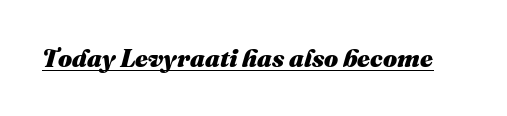
Every letter is thick-stroked: bold, no question. This sample carries an underscore along the baseline area. Honestly, the letter spacing is just normal — you wouldn't notice it. Style check: oblique.
